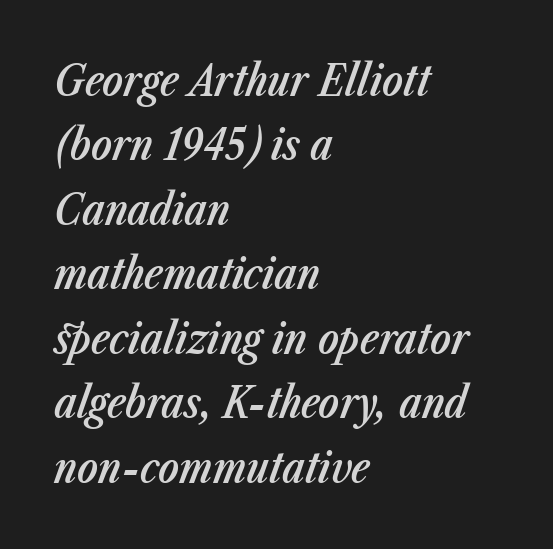
The image shows 43 px semibold, condensed type, italic (leaning right); set left-aligned, normal line spacing (1.5x), normal letter spacing, not underlined; low stroke contrast and a medium x-height.
